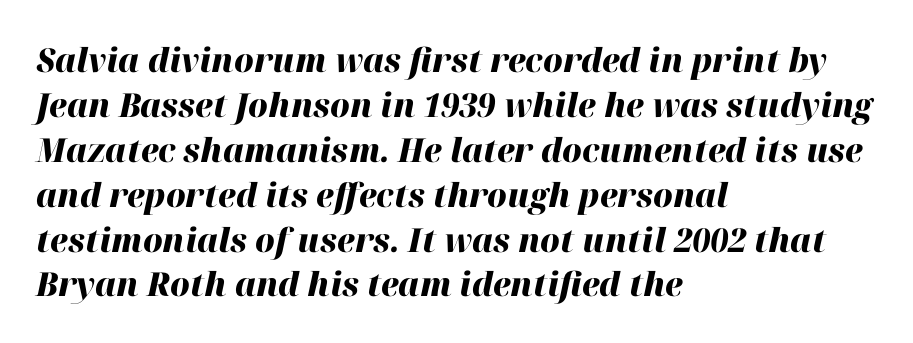
The line texture is even and compact thanks to regular tracking. Plain, unruled lines of type. The rendering uses natural spacing where letterforms have individual widths. Whoever set this chose a conventional vertical rhythm.
